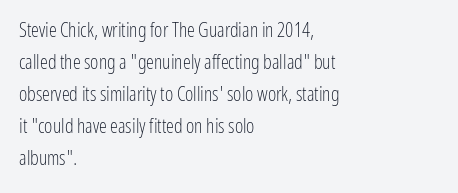
The image shows 20 px text type, upright; set left-aligned, normal line spacing (1.6x), normal letter spacing, not underlined.
